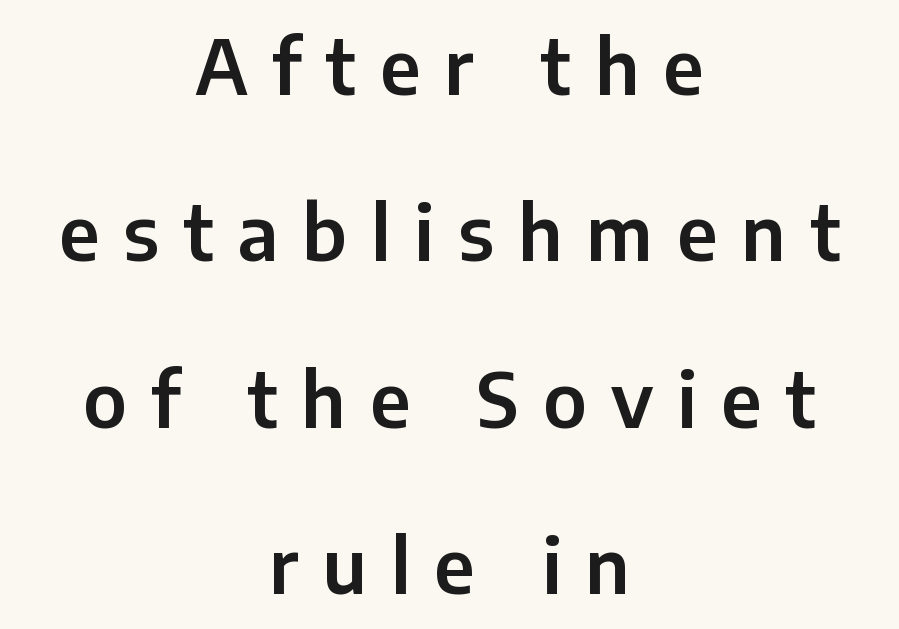
The image shows 75 px sans-serif type, upright; set centered, loose line spacing (2.22x), unusually wide letter spacing (+0.32 em), not underlined; low stroke contrast and a medium x-height.
